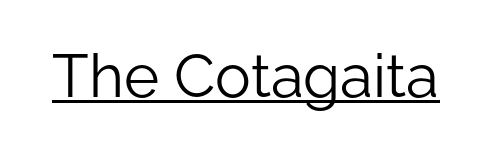
{"serif": "no", "italic": "no", "bold": "no", "weight": "light", "width": "normal", "stroke_contrast": "low", "x_height": "medium", "monospaced": "no", "underline": "yes", "letter_spacing": "normal", "letter_spacing_em": 0.0, "glyph_px": 60}
